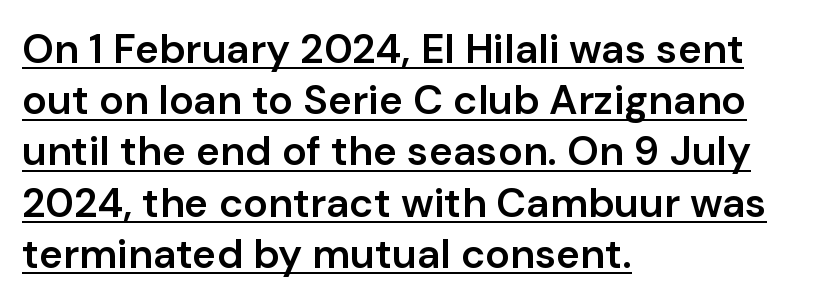
The image shows 41 px semibold sans-serif type, upright; set left-aligned, normal line spacing (1.25x), normal letter spacing, underlined; low stroke contrast and a medium x-height.
